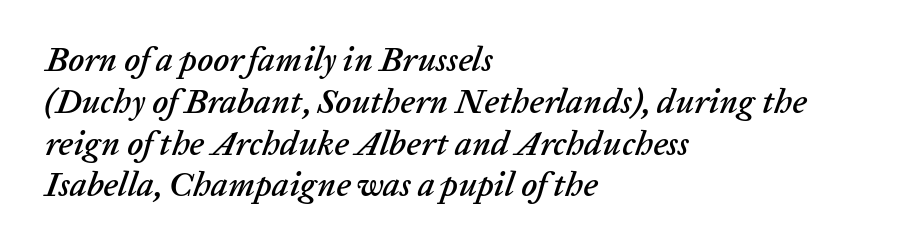
Tracking value appears to be zero — textbook default spacing. The glyphs look as if they've been sheared to an angle. Every row of glyphs begins at an identical x-position on the left. Beneath every word, the page is bare. The passage shown is typed in a proportional face where columns would drift.
